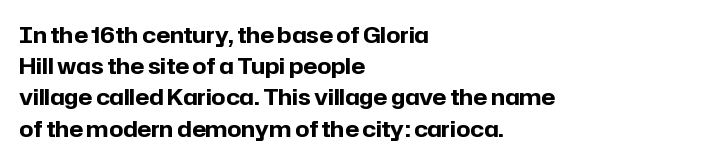
{"italic": "no", "bold": "yes", "underline": "no", "align": "left", "line_spacing": "normal", "line_spacing_ratio": 1.42, "letter_spacing": "normal", "letter_spacing_em": 0.0, "glyph_px": 22}
